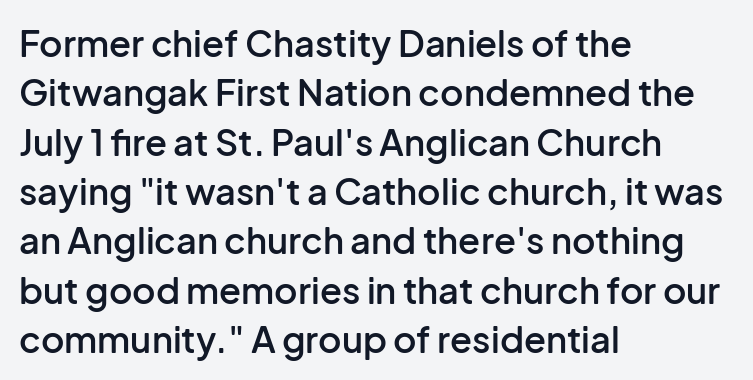
Q: Is the text bold? A: Semi-bold.
Q: Is the text italic (slanted)? A: No, it is upright.
Q: Is the typeface a serif or a sans-serif typeface? A: Sans-serif.
Q: Is the text underlined? A: No.
Q: How is the paragraph aligned? A: Left-aligned.
Q: Is the spacing between letters normal or unusually wide? A: Normal.
Q: Is the spacing between lines tight, normal or loose? A: Normal.
Q: Width (condensed, normal, or wide)? A: Normal.
Q: Stroke contrast? A: Low.
Q: x-height? A: Medium.
Q: Monospaced? A: No.
